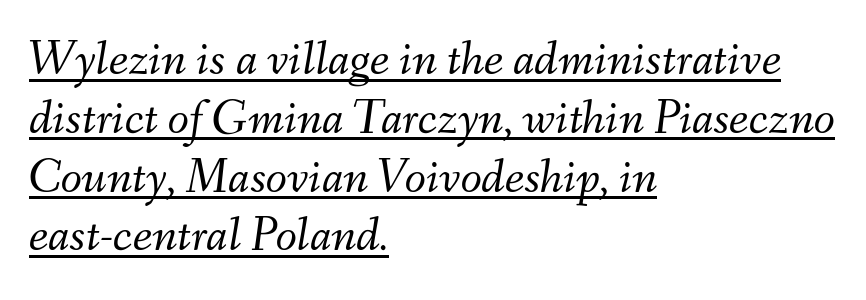
Q: Is the text bold? A: No.
Q: Is the text italic (slanted)? A: Yes, it leans right by about 9 degrees.
Q: Is the text underlined? A: Yes.
Q: How is the paragraph aligned? A: Left-aligned.
Q: Is the spacing between letters normal or unusually wide? A: Normal.
Q: Width (condensed, normal, or wide)? A: Normal.
Q: Stroke contrast? A: Medium.
Q: x-height? A: Small.
Q: Monospaced? A: No.
